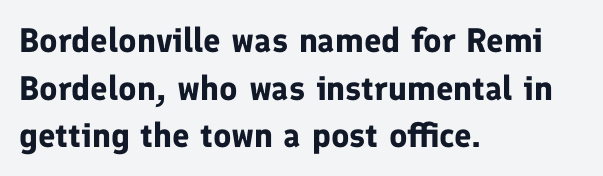
{"serif": "no", "italic": "no", "bold": "yes", "weight": "bold", "width": "normal", "stroke_contrast": "low", "x_height": "medium", "monospaced": "no", "underline": "no", "align": "left", "line_spacing": "normal", "line_spacing_ratio": 1.4, "letter_spacing": "normal", "letter_spacing_em": 0.0, "glyph_px": 34}
